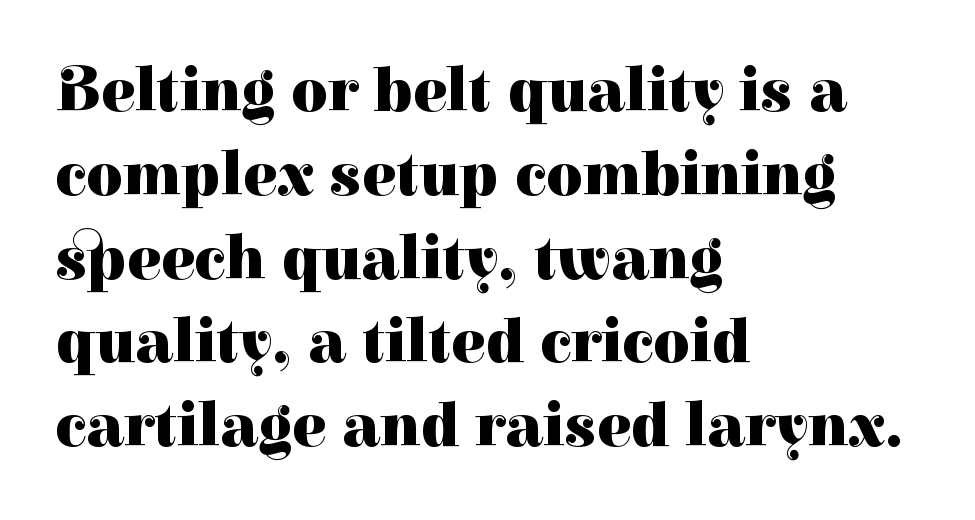
The image shows 63 px heavy serif type, upright; set left-aligned, normal line spacing (1.33x), normal letter spacing, not underlined; high stroke contrast and a medium x-height.
